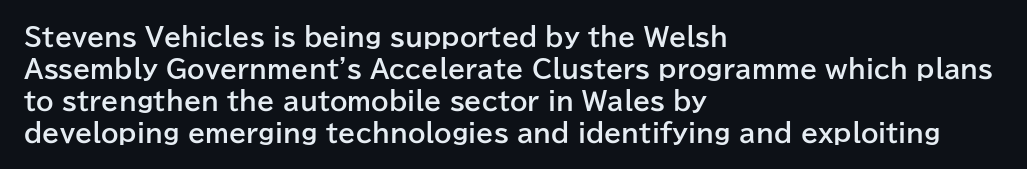
The typesetter chose a ragged-right arrangement here. The line texture is even and compact thanks to regular tracking. Summary of weight: heavy, a full bold. Vertically, the passage feels balanced, rows spaced as you'd expect. In terms of posture, this sample is upright.
